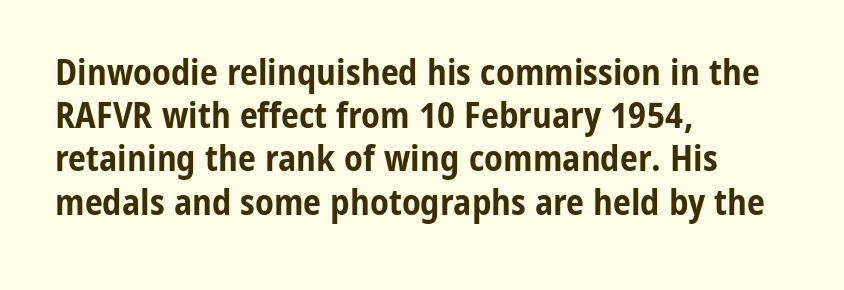
{"serif": "no", "italic": "no", "bold": "yes", "weight": "bold", "width": "condensed", "stroke_contrast": "low", "x_height": "medium", "monospaced": "no", "underline": "no", "align": "left", "line_spacing_ratio": 1.2, "letter_spacing": "normal", "letter_spacing_em": 0.0, "glyph_px": 36}
